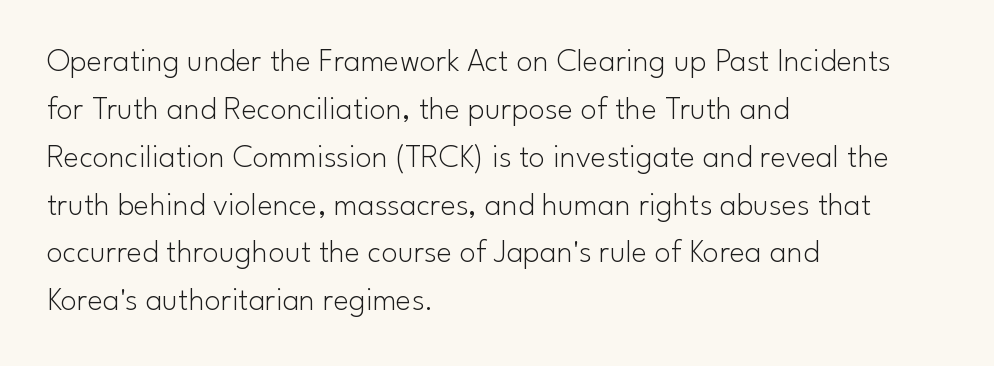
{"serif": "no", "italic": "no", "bold": "no", "weight": "light", "width": "normal", "stroke_contrast": "low", "x_height": "small", "monospaced": "no", "underline": "no", "align": "left", "line_spacing": "normal", "line_spacing_ratio": 1.45, "letter_spacing": "normal", "letter_spacing_em": 0.0, "glyph_px": 33}
